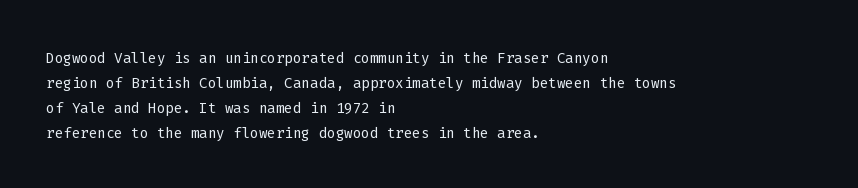
Underline: absent. These glyphs show unthickened strokes, regular width or finer. The leading is moderate, giving the passage an even texture. Upright lettering throughout.
